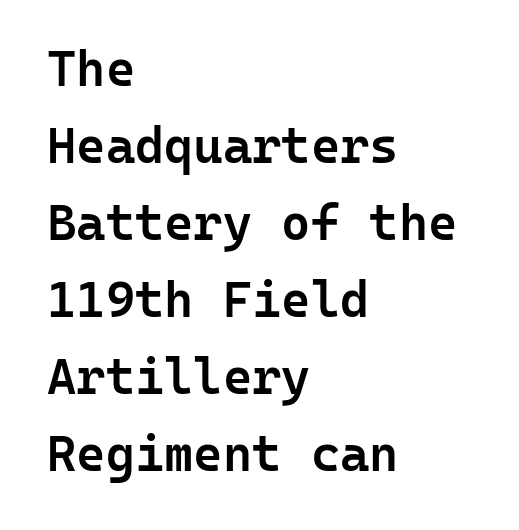
What's the leading like? Ordinary, nothing unusual. Emphasis by weight is partial: semibold. A student would call this left alignment; a typographer would say flush left, rag right. Descenders are the only things crossing below the line. The type family on display is of the sans-serif kind.
